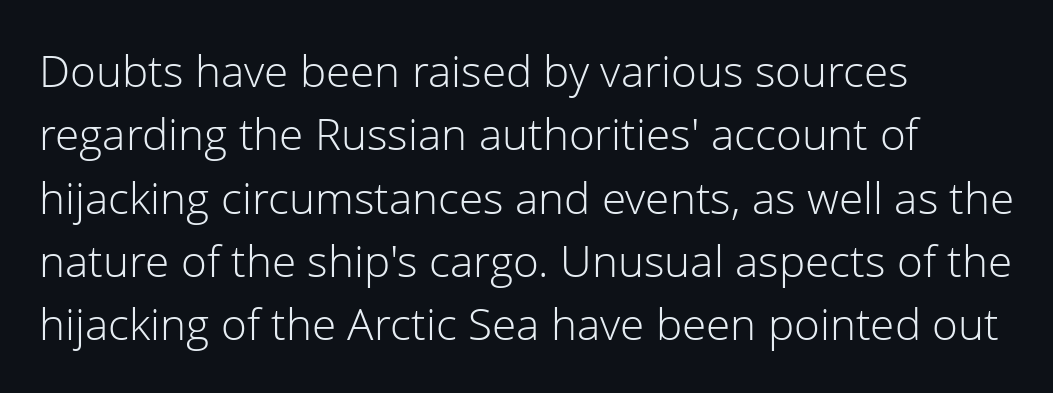
The image shows 44 px light sans-serif type, upright; set left-aligned, normal line spacing (1.44x), normal letter spacing, not underlined; low stroke contrast and a medium x-height.
